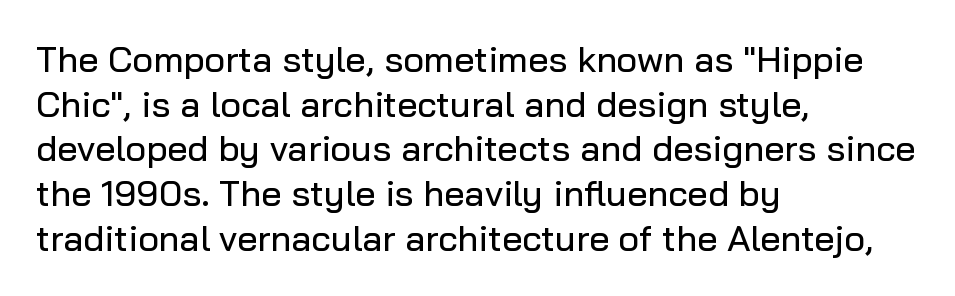
The image shows 36 px sans-serif type, upright; set left-aligned, line spacing 1.24x, normal letter spacing, not underlined; low stroke contrast and a medium x-height.
